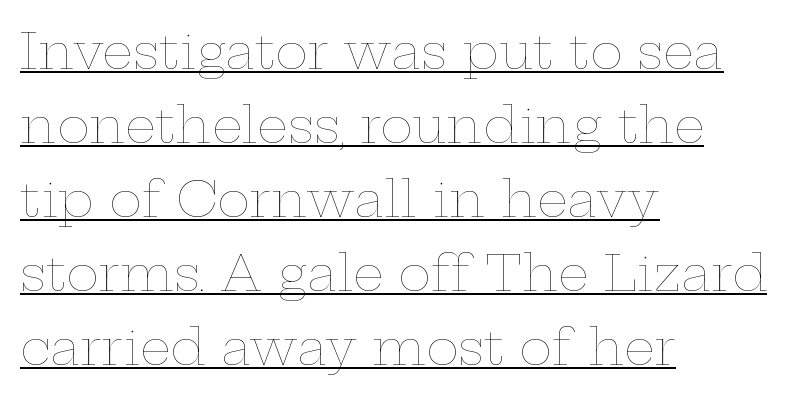
The image shows 49 px thin, wide type, upright; set left-aligned, normal line spacing (1.51x), normal letter spacing, underlined; low stroke contrast and a medium x-height.
